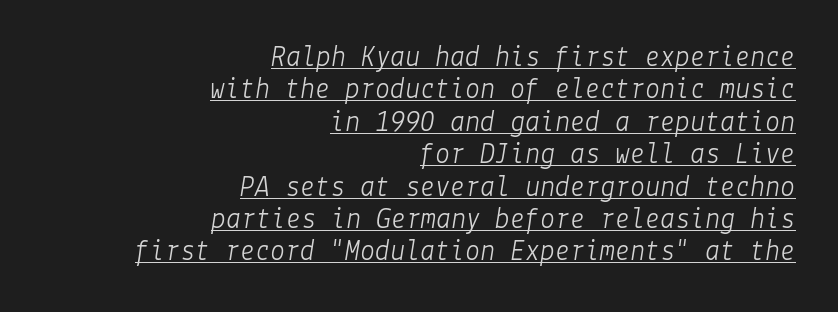
The image shows 30 px light type, italic (leaning right); set right-aligned, tight line spacing (1.08x), normal letter spacing, underlined; low stroke contrast and a medium x-height.
